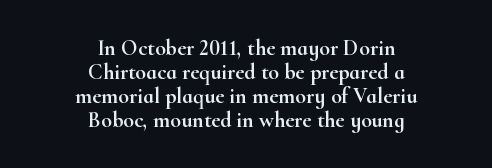
The image shows 22 px text type, upright; set centered, tight line spacing (1.09x), normal letter spacing, not underlined.
